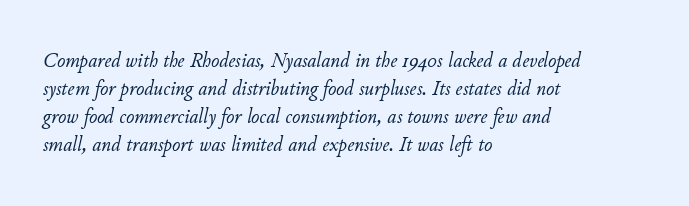
The image shows 22 px text type, italic (leaning right); set left-aligned, normal line spacing (1.28x), normal letter spacing, not underlined.
